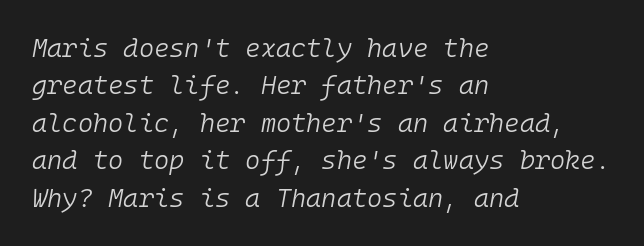
Default kerning and tracking; the words read as compact shapes. Caption: multi-line text, flush left, ragged right. The leading is moderate, giving the passage an even texture. Each row of text sits above clean, open space.
